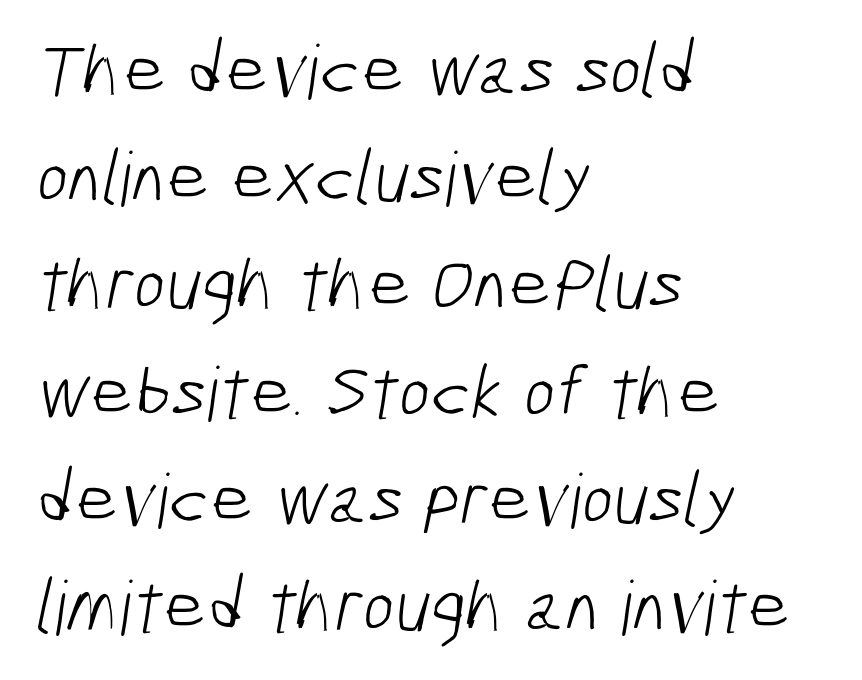
The image shows 75 px light, condensed sans-serif type; set left-aligned, normal line spacing (1.43x), normal letter spacing, not underlined; low stroke contrast and a medium x-height.
